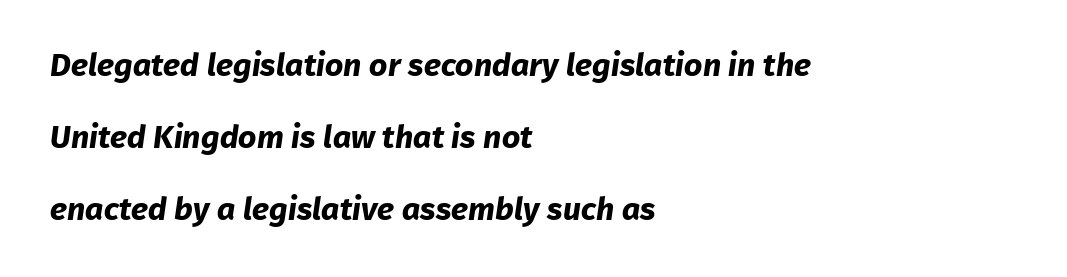
The image shows 32 px bold sans-serif type; set left-aligned, loose line spacing (2.25x), normal letter spacing, not underlined; low stroke contrast and a medium x-height.
